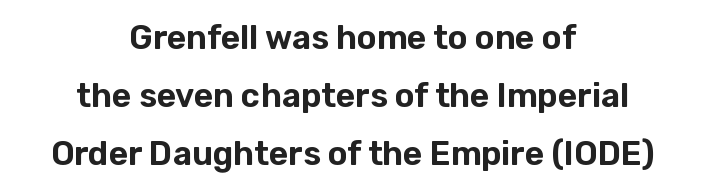
Q: Is the text italic (slanted)? A: No, it is upright.
Q: Is the typeface a serif or a sans-serif typeface? A: Sans-serif.
Q: Is the text underlined? A: No.
Q: How is the paragraph aligned? A: Centered.
Q: Is the spacing between letters normal or unusually wide? A: Normal.
Q: Width (condensed, normal, or wide)? A: Normal.
Q: Stroke contrast? A: Low.
Q: x-height? A: Medium.
Q: Monospaced? A: No.
